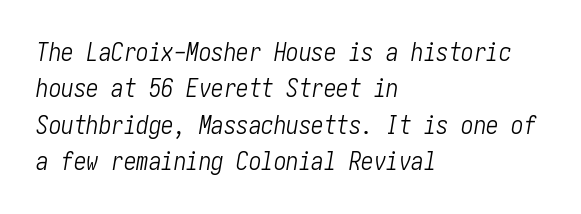
The image shows 25 px text type, italic (leaning right); set left-aligned, normal line spacing (1.46x), normal letter spacing, not underlined.
